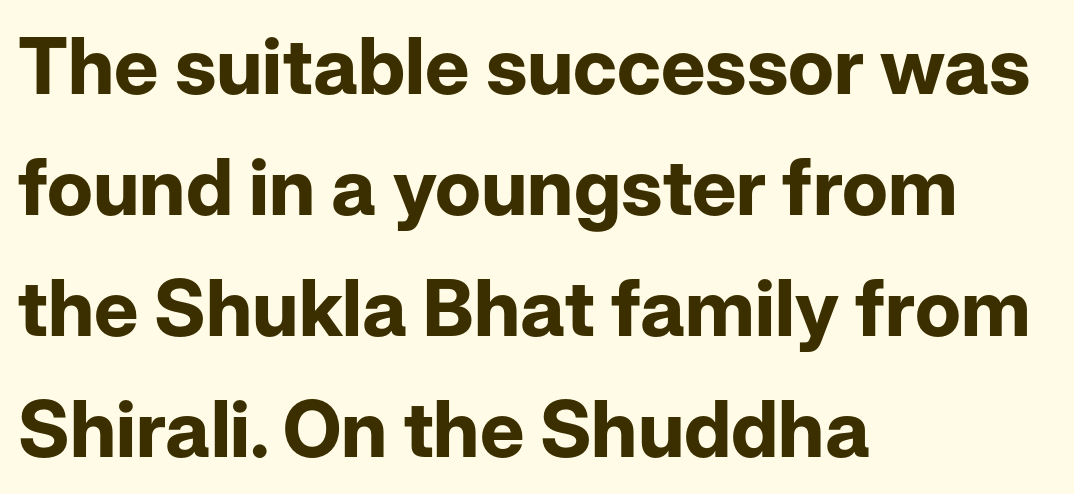
Where is the straight margin? On the left. Letters rest on an invisible, unmarked baseline. A typesetter would call this leading conventional body-copy spacing. The rendering uses a bold face; every stroke is thick and dark. Inter-character spacing is left at the font's built-in metrics.
